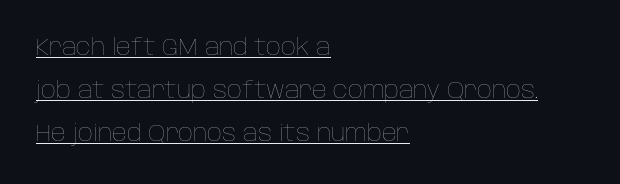
The image shows 23 px text type, upright; set left-aligned, line spacing 1.88x, normal letter spacing, underlined.
